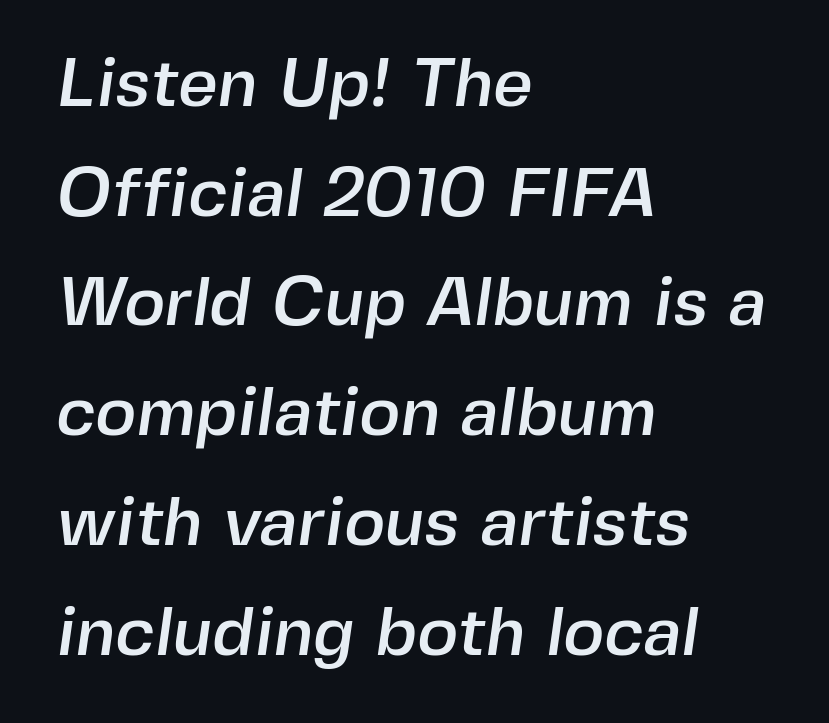
Bare-footed words on every line. Is the letter spacing exaggerated? No — it looks like the ordinary default. This sample uses a sans-serif face. The passage shown is typed in a proportional face where columns would drift. Where is the straight margin? On the left. Each new line begins a customary step beneath the previous one.
